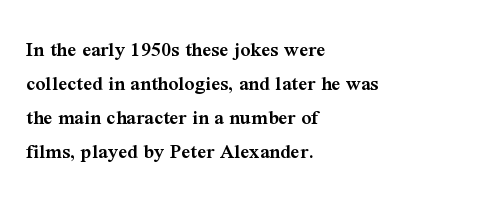
Students, note that the glyphs here touch the page at normal intervals. The line-height multiplier appears to be the usual default. Horizontal alignment here is leftward, the default for most running prose. Descenders are the only things crossing below the line. A bit beefed up — I'd call it semibold rather than bold. You can tell it's not italic because the verticals are truly vertical.
